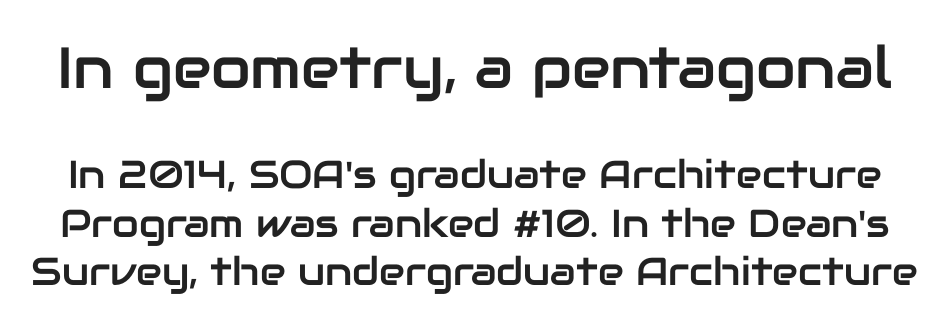
The image shows 58 px sans-serif type, upright; set normal line spacing (1.25x), normal letter spacing, not underlined; the first (top) block is 1.49x larger; low stroke contrast and a medium x-height.
